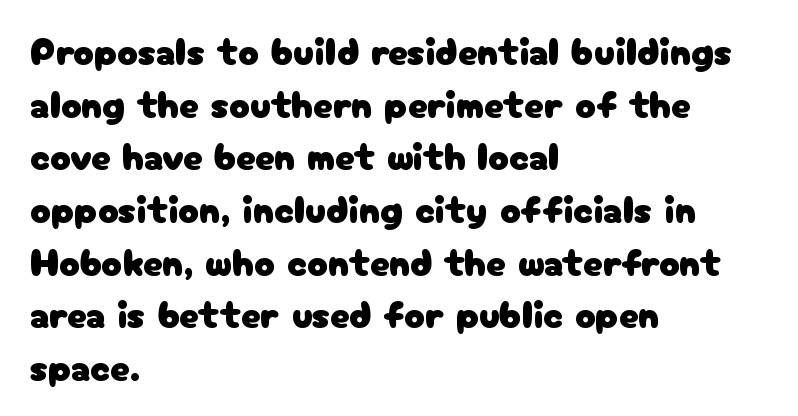
Q: Is the text italic (slanted)? A: No, it is upright.
Q: Is the typeface a serif or a sans-serif typeface? A: Sans-serif.
Q: Is the text underlined? A: No.
Q: How is the paragraph aligned? A: Left-aligned.
Q: Is the spacing between letters normal or unusually wide? A: Normal.
Q: Is the spacing between lines tight, normal or loose? A: Normal.
Q: Width (condensed, normal, or wide)? A: Normal.
Q: Stroke contrast? A: Low.
Q: x-height? A: Medium.
Q: Monospaced? A: No.
